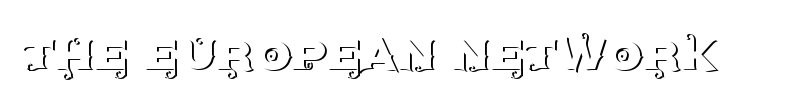
Q: Is the text bold? A: No.
Q: Is the text italic (slanted)? A: No, it is upright.
Q: Is the typeface a serif or a sans-serif typeface? A: Serif.
Q: Is the text underlined? A: No.
Q: Is the spacing between letters normal or unusually wide? A: Normal.
Q: Width (condensed, normal, or wide)? A: Normal.
Q: Stroke contrast? A: Medium.
Q: x-height? A: Large.
Q: Monospaced? A: No.
